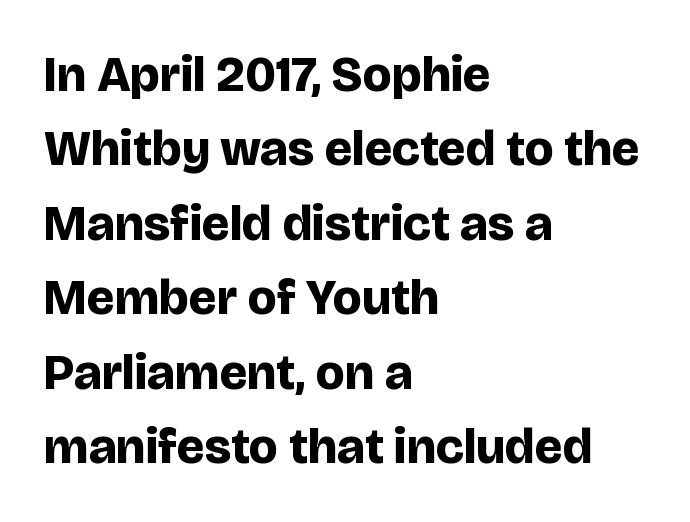
Compared with typical paragraphs, the rows here are spaced about the same. The space directly below the letters is spotless. Posture: vertical. Pretty heavy lettering here — definitely bold. These lines keep a tight, regular rhythm from letter to letter.
